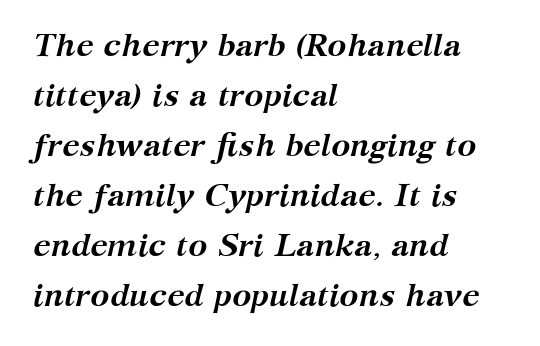
The image shows 32 px semibold serif type, italic (leaning right); set left-aligned, normal line spacing (1.56x), normal letter spacing, not underlined; medium stroke contrast and a medium x-height.
